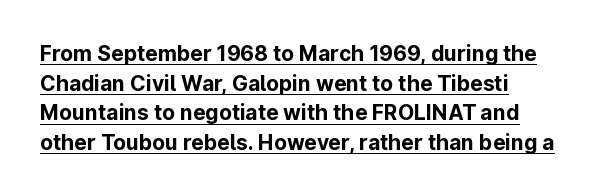
Q: Is the text bold? A: Yes.
Q: Is the text italic (slanted)? A: No, it is upright.
Q: Is the text underlined? A: Yes.
Q: Is the spacing between letters normal or unusually wide? A: Normal.
Q: Is the spacing between lines tight, normal or loose? A: Normal.
